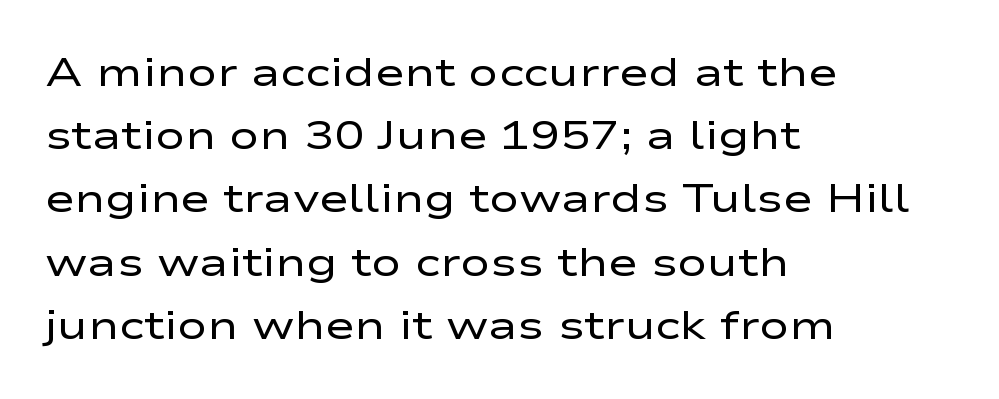
{"serif": "no", "italic": "no", "bold": "no", "weight": "regular", "width": "wide", "stroke_contrast": "low", "x_height": "medium", "monospaced": "no", "underline": "no", "align": "left", "line_spacing": "normal", "line_spacing_ratio": 1.58, "letter_spacing": "normal", "letter_spacing_em": 0.0, "glyph_px": 40}
